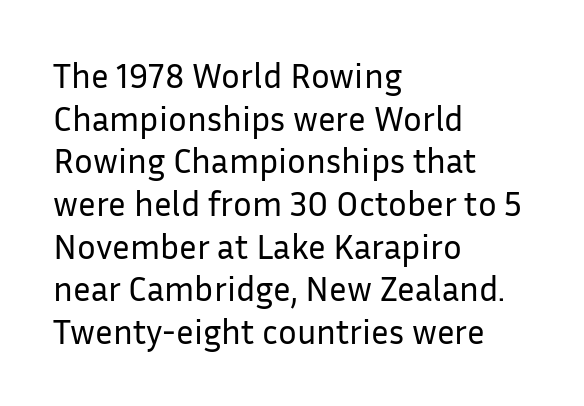
{"serif": "no", "italic": "no", "bold": "no", "weight": "regular", "width": "normal", "stroke_contrast": "low", "x_height": "medium", "monospaced": "no", "underline": "no", "align": "left", "line_spacing_ratio": 1.22, "letter_spacing": "normal", "letter_spacing_em": 0.0, "glyph_px": 35}
